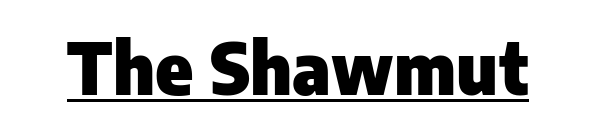
The type is set solid horizontally, with unmodified tracking. Italic? Not at all — the glyphs are vertical. Notice how thick the strokes are: this is what a full bold looks like. Spacing verdict: proportional, widths tailored to each character.
